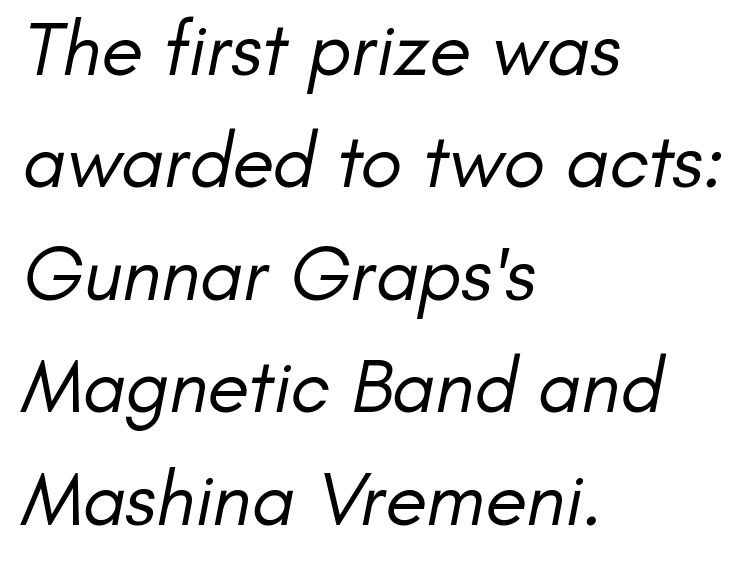
Q: Is the text bold? A: No.
Q: Is the typeface a serif or a sans-serif typeface? A: Sans-serif.
Q: Is the text underlined? A: No.
Q: How is the paragraph aligned? A: Left-aligned.
Q: Is the spacing between letters normal or unusually wide? A: Normal.
Q: Is the spacing between lines tight, normal or loose? A: Normal.
Q: Width (condensed, normal, or wide)? A: Normal.
Q: Stroke contrast? A: Low.
Q: x-height? A: Small.
Q: Monospaced? A: No.
